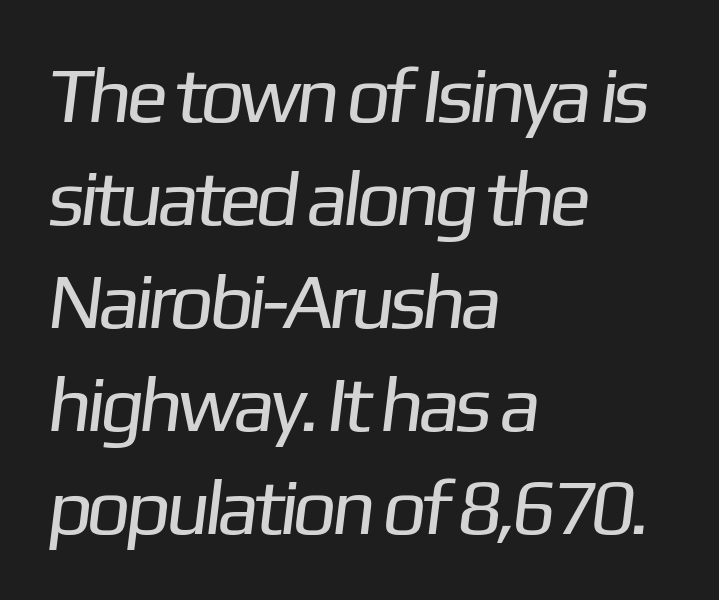
The image shows 78 px regular-weight sans-serif type; set left-aligned, normal line spacing (1.32x), normal letter spacing, not underlined; low stroke contrast and a medium x-height.
